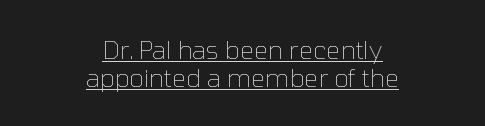
Q: Is the text bold? A: No.
Q: Is the text italic (slanted)? A: No, it is upright.
Q: Is the text underlined? A: Yes.
Q: How is the paragraph aligned? A: Centered.
Q: Is the spacing between letters normal or unusually wide? A: Normal.
Q: Is the spacing between lines tight, normal or loose? A: Tight.
